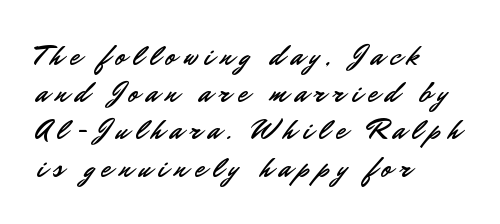
The image shows 28 px sans-serif type; set left-aligned, normal line spacing (1.33x), unusually wide letter spacing (+0.27 em), not underlined; low stroke contrast and a small x-height.
